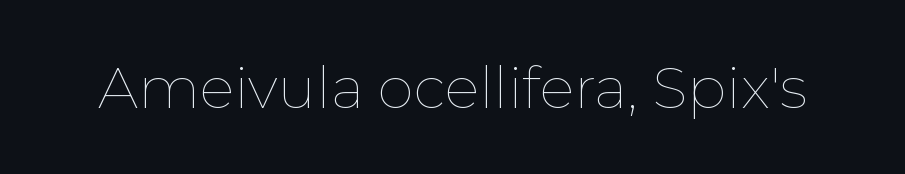
No chunkiness to these letters — they're not bold. Just letters on the line, the space beneath them empty. A roman cut, with each character standing at attention. Tracking value appears to be zero — textbook default spacing. Looks like regular typesetting: each glyph gets only the width it needs.
